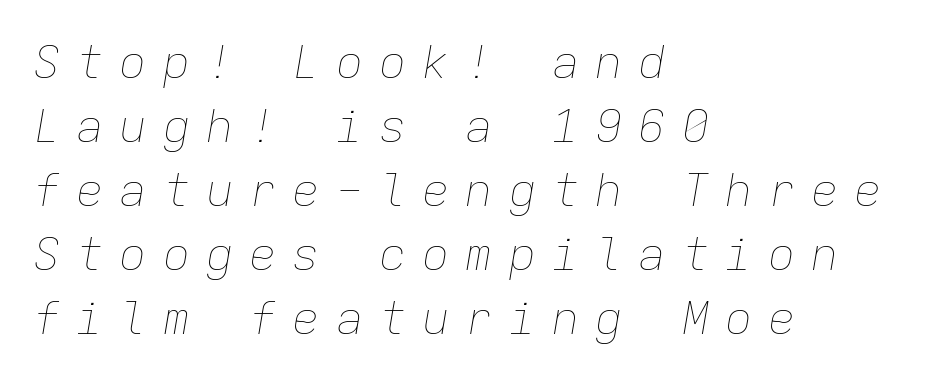
{"italic": "yes", "lean": "right", "slant_degrees": 9, "bold": "no", "weight": "thin", "width": "normal", "stroke_contrast": "low", "x_height": "medium", "monospaced": "yes", "underline": "no", "align": "left", "line_spacing": "normal", "line_spacing_ratio": 1.39, "letter_spacing": "wide", "letter_spacing_em": 0.34, "glyph_px": 46}
